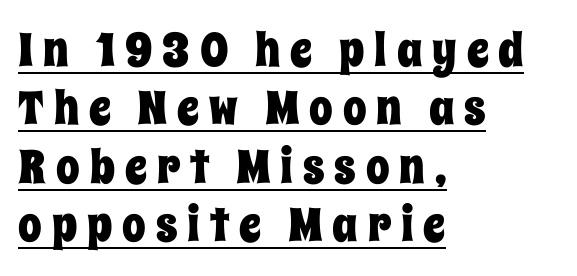
The image shows 47 px condensed type, upright; set left-aligned, line spacing 1.24x, unusually wide letter spacing (+0.21 em), underlined; low stroke contrast and a large x-height.
